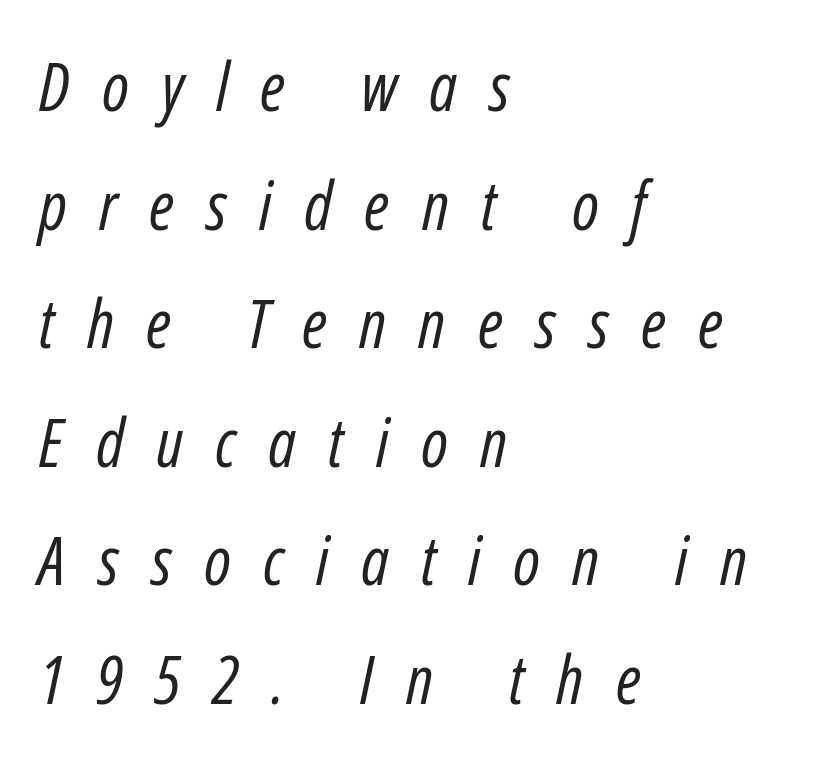
The image shows 67 px regular-weight, condensed type, italic (leaning right); set left-aligned, line spacing 1.77x, unusually wide letter spacing (+0.48 em), not underlined; low stroke contrast and a medium x-height.
